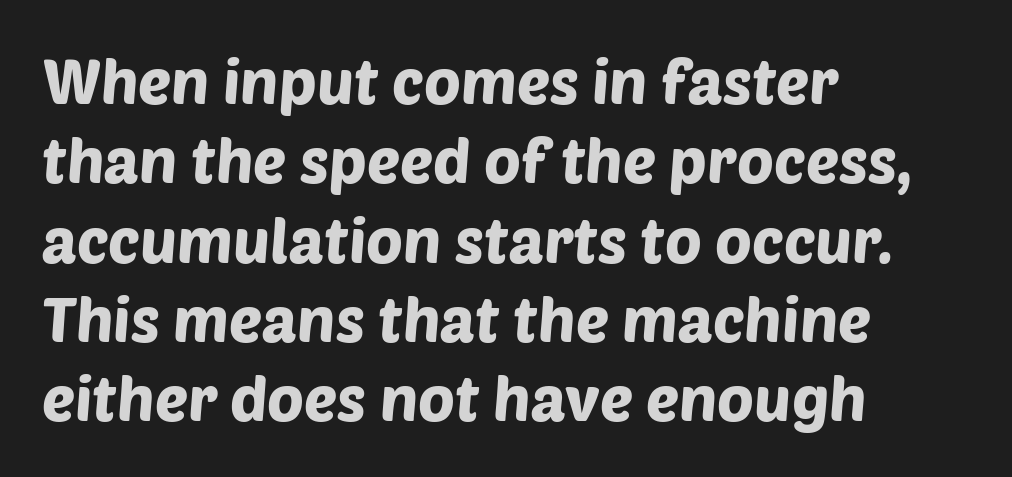
The image shows 62 px sans-serif type; set left-aligned, normal line spacing (1.28x), normal letter spacing, not underlined; low stroke contrast and a large x-height.
